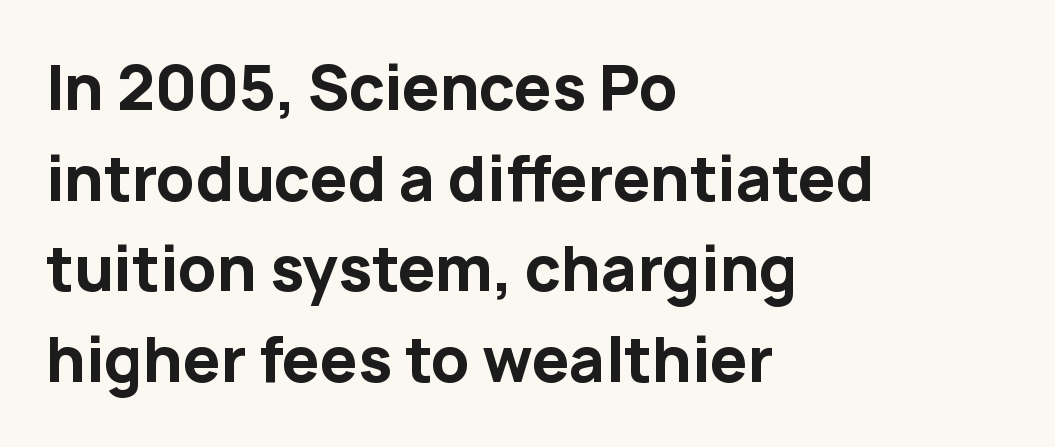
These lines keep a tight, regular rhythm from letter to letter. Notice how the passage keeps a crisp vertical edge on the left only. This sample uses a sans-serif face. Anything drawn beneath the words? Only blank space.
